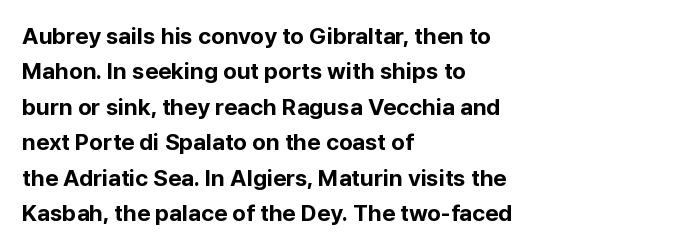
The strip under each line holds only bare page. The designer left line spacing at the default. Typeset ragged right — the left edge is the straight one. Heavy-handed strokes throughout: this text is bold.
